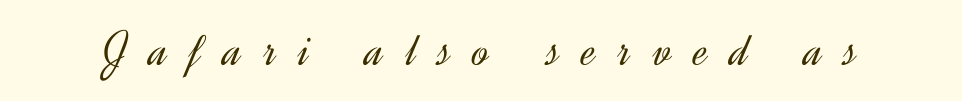
Q: Is the text bold? A: No.
Q: Is the text italic (slanted)? A: Yes.
Q: Is the typeface a serif or a sans-serif typeface? A: Sans-serif.
Q: Is the text underlined? A: No.
Q: Is the spacing between letters normal or unusually wide? A: Unusually wide.
Q: Width (condensed, normal, or wide)? A: Normal.
Q: x-height? A: Small.
Q: Monospaced? A: No.
